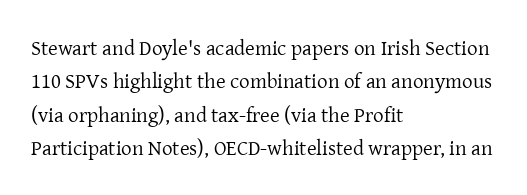
{"italic": "no", "bold": "no", "underline": "no", "align": "left", "line_spacing": "normal", "line_spacing_ratio": 1.59, "letter_spacing": "normal", "letter_spacing_em": 0.0, "glyph_px": 21}
